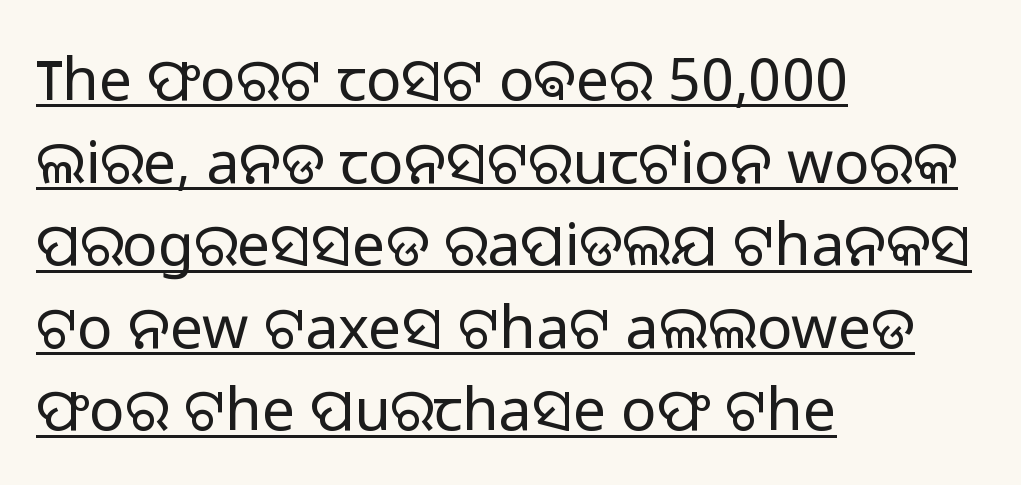
Q: Is the text bold? A: No.
Q: Is the text italic (slanted)? A: No, it is upright.
Q: Is the typeface a serif or a sans-serif typeface? A: Sans-serif.
Q: Is the text underlined? A: Yes.
Q: How is the paragraph aligned? A: Left-aligned.
Q: Is the spacing between letters normal or unusually wide? A: Normal.
Q: Is the spacing between lines tight, normal or loose? A: Normal.
Q: Width (condensed, normal, or wide)? A: Normal.
Q: Stroke contrast? A: Low.
Q: x-height? A: Medium.
Q: Monospaced? A: No.
